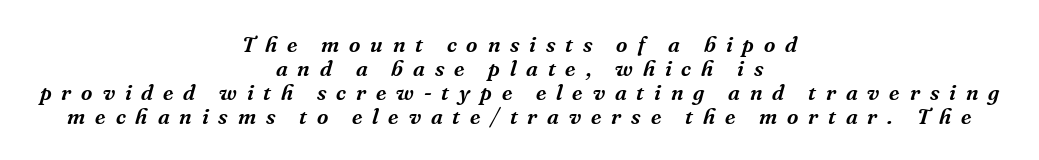
Q: Is the text italic (slanted)? A: Yes, it leans right by about 16 degrees.
Q: Is the text underlined? A: No.
Q: How is the paragraph aligned? A: Centered.
Q: Is the spacing between letters normal or unusually wide? A: Unusually wide.
Q: Is the spacing between lines tight, normal or loose? A: Tight.
